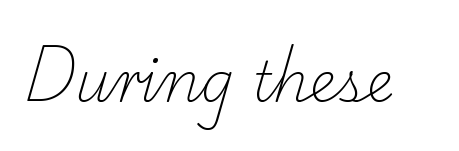
The image shows 55 px light serif type; set normal letter spacing, not underlined; low stroke contrast and a small x-height.
